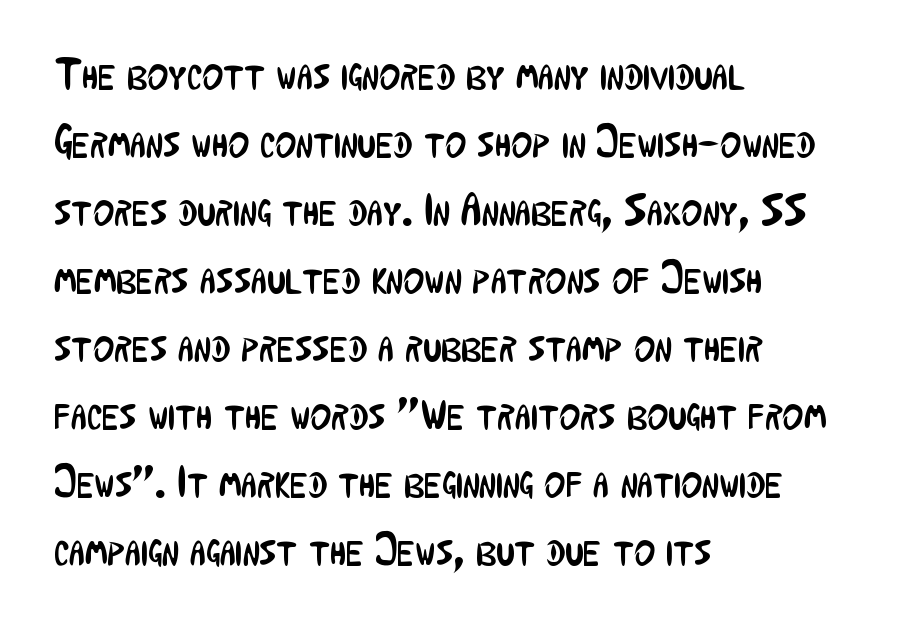
Q: Is the text bold? A: No.
Q: Is the text italic (slanted)? A: No, it is upright.
Q: Is the typeface a serif or a sans-serif typeface? A: Sans-serif.
Q: Is the text underlined? A: No.
Q: How is the paragraph aligned? A: Left-aligned.
Q: Is the spacing between letters normal or unusually wide? A: Normal.
Q: Is the spacing between lines tight, normal or loose? A: Normal.
Q: Width (condensed, normal, or wide)? A: Condensed.
Q: Stroke contrast? A: Low.
Q: x-height? A: Medium.
Q: Monospaced? A: No.
